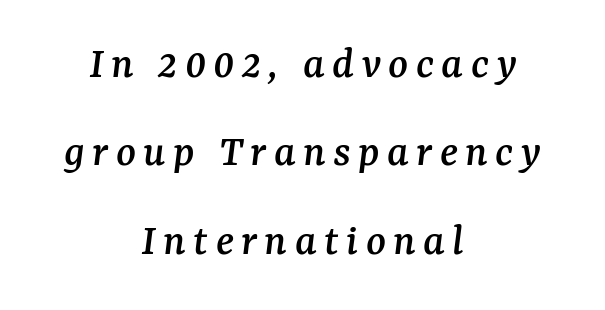
The lines are spread far apart with generous leading. The words here are not underlined. Yep, those are serifs on the letters. Think of a printed novel: that variable character pitch is what you see here. The font's italic variant was chosen for this text. Short and long lines alike share a common midpoint.
